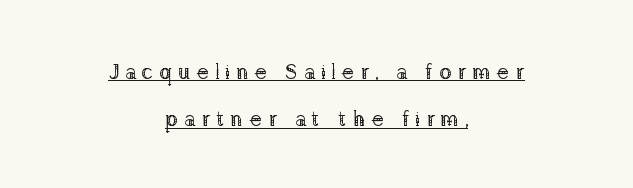
The image shows 21 px text type, upright; set centered, loose line spacing (2.26x), unusually wide letter spacing (+0.27 em), underlined.
